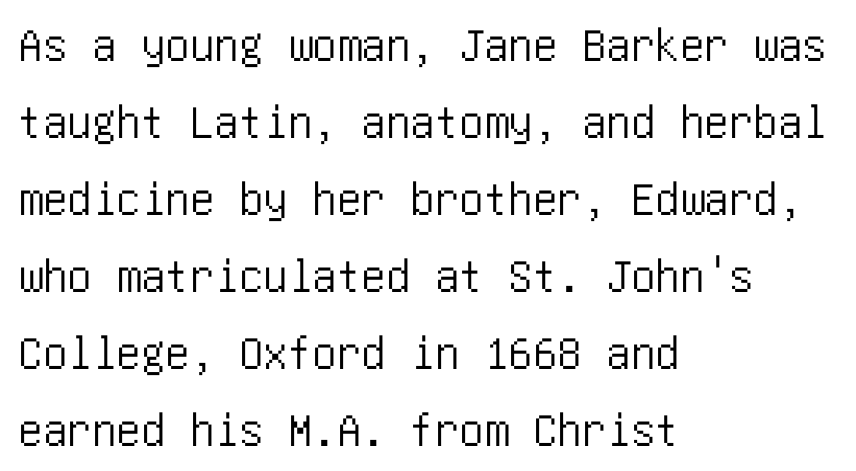
Reading down the column, the eye jumps a familiar distance to each next line. This sample uses plain, unmodified letter spacing. Letterform terminals end flat and unadorned throughout the passage. A clean baseline with only descenders dipping below it. Posture: upright roman.
